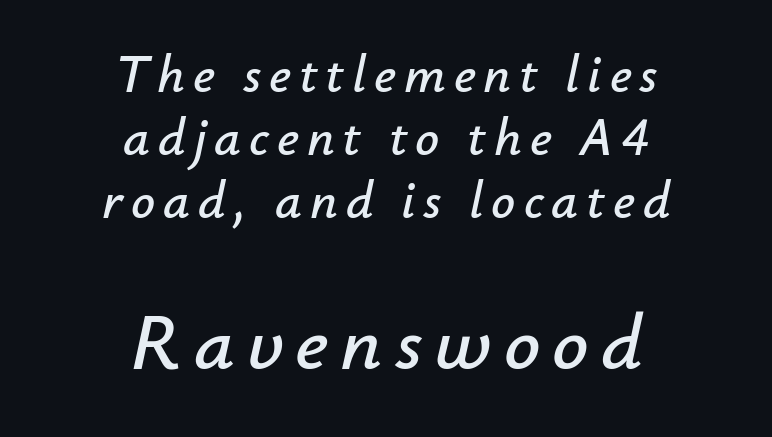
The image shows 80 px text type, italic (leaning right); set centered, line spacing 1.19x, not underlined; the second (bottom) block is 1.51x larger; low stroke contrast and a small x-height.
